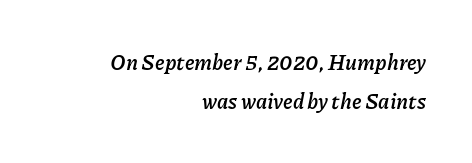
{"italic": "yes", "lean": "right", "slant_degrees": 11, "bold": "yes", "underline": "no", "align": "right", "line_spacing_ratio": 1.88, "letter_spacing": "normal", "letter_spacing_em": 0.0, "glyph_px": 21}
